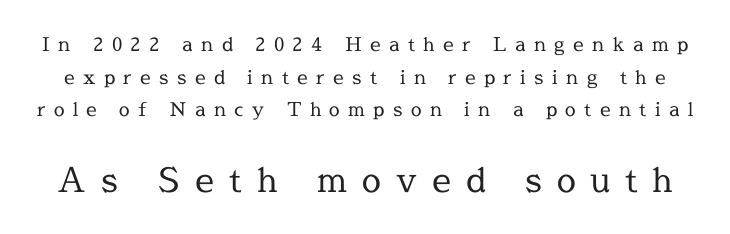
Q: Is the text bold? A: No.
Q: Is the text italic (slanted)? A: No, it is upright.
Q: Is the typeface a serif or a sans-serif typeface? A: Serif.
Q: Is the text underlined? A: No.
Q: Is the spacing between letters normal or unusually wide? A: Unusually wide.
Q: Which block of text is set in a larger size, the first (top) or the second (bottom)? A: The second (bottom) one.
Q: Width (condensed, normal, or wide)? A: Normal.
Q: x-height? A: Medium.
Q: Monospaced? A: No.
